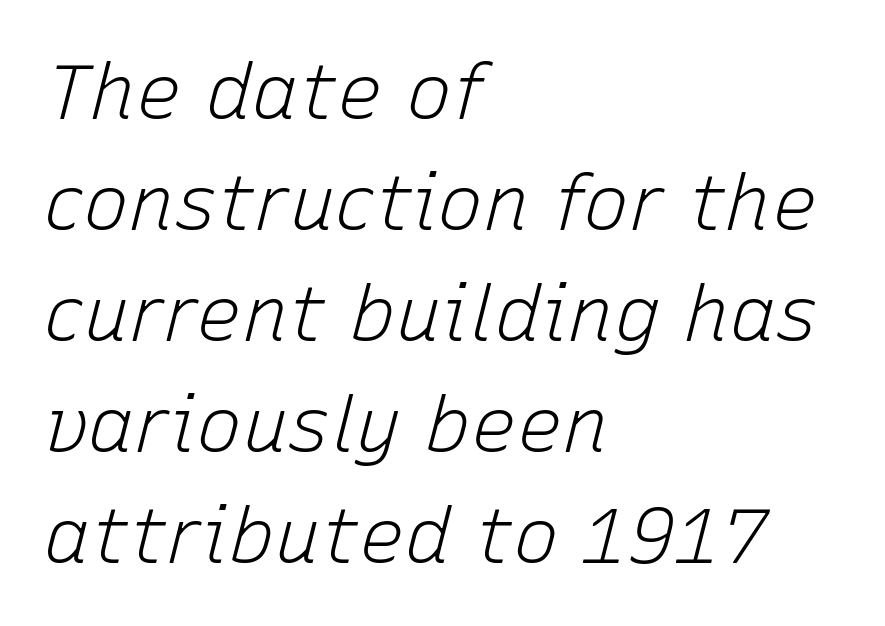
The image shows 77 px light type, italic (leaning right); set left-aligned, normal line spacing (1.44x), normal letter spacing, not underlined; low stroke contrast and a medium x-height.
